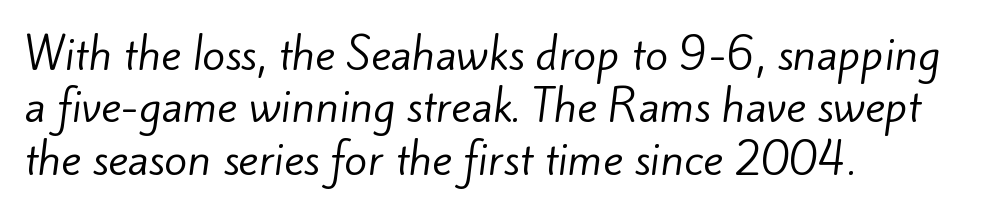
The image shows 42 px regular-weight sans-serif type; set left-aligned, normal line spacing (1.25x), normal letter spacing, not underlined; low stroke contrast and a small x-height.
